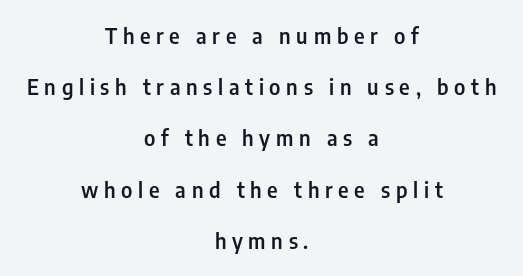
Does the copy run flush right? No — it is centered line by line. The rendering uses a large line-height, opening up the rows. The tracking reads as deliberately expanded to a designer's eye. Heft: intermediate — a semibold. A typesetter would mark this as roman, not italic.
